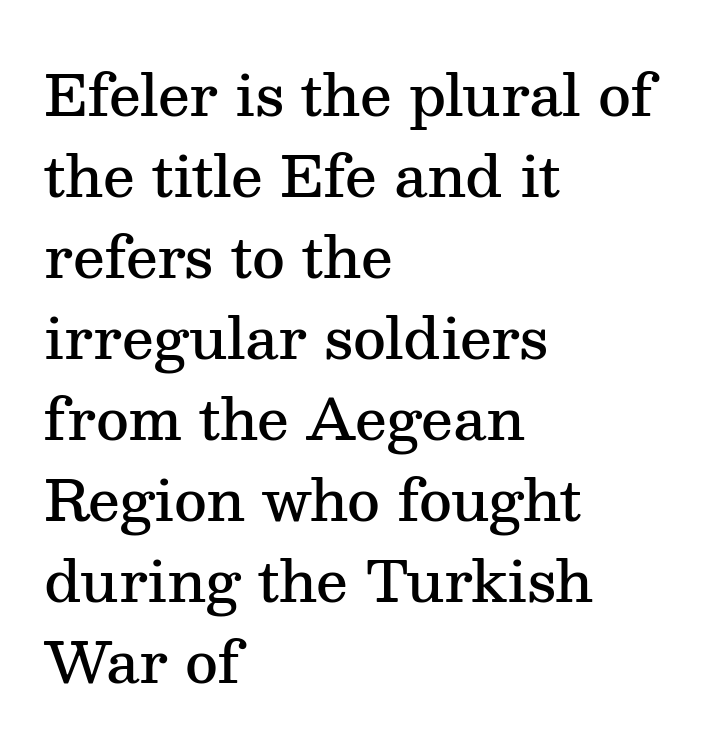
Are there feet on the stems? There are — it's a serif. Strokes here are thickened, but only to semibold level. This sample is left-justified, so line endings fall wherever the words run out. The face used here is proportionally spaced, like ordinary book or web type. This sample uses plain, unmodified letter spacing. Vertically, the passage feels balanced, rows spaced as you'd expect.
